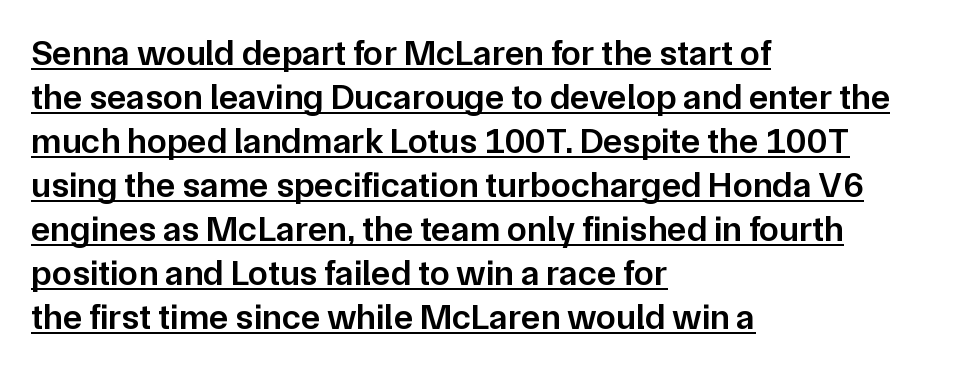
Q: Is the text bold? A: Semi-bold.
Q: Is the text italic (slanted)? A: No, it is upright.
Q: Is the typeface a serif or a sans-serif typeface? A: Sans-serif.
Q: Is the text underlined? A: Yes.
Q: How is the paragraph aligned? A: Left-aligned.
Q: Is the spacing between letters normal or unusually wide? A: Normal.
Q: Width (condensed, normal, or wide)? A: Normal.
Q: Stroke contrast? A: Low.
Q: x-height? A: Medium.
Q: Monospaced? A: No.
